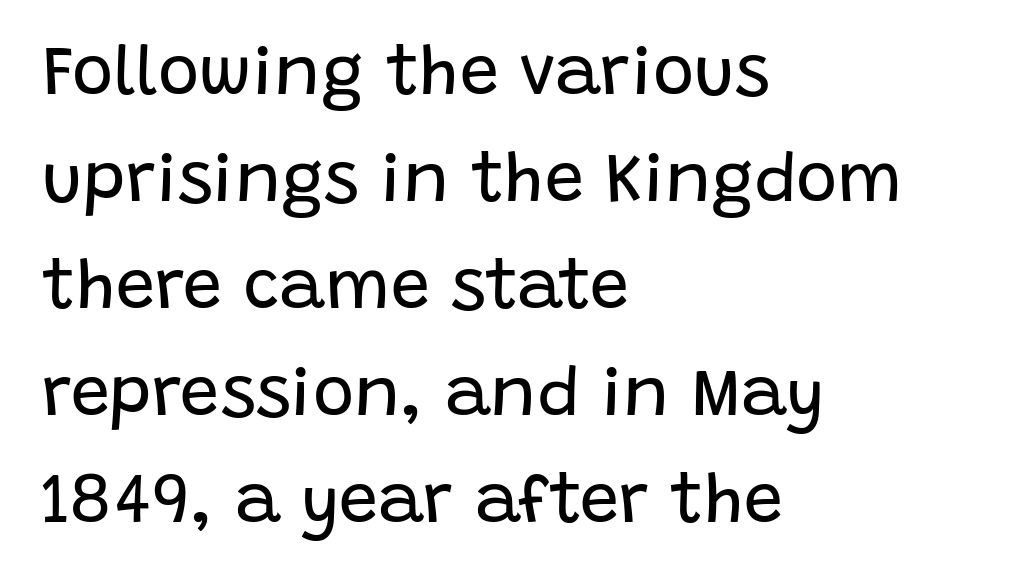
Q: Is the text bold? A: No.
Q: Is the text italic (slanted)? A: No, it is upright.
Q: Is the typeface a serif or a sans-serif typeface? A: Sans-serif.
Q: Is the text underlined? A: No.
Q: How is the paragraph aligned? A: Left-aligned.
Q: Is the spacing between letters normal or unusually wide? A: Normal.
Q: Is the spacing between lines tight, normal or loose? A: Normal.
Q: Width (condensed, normal, or wide)? A: Normal.
Q: Stroke contrast? A: Low.
Q: x-height? A: Large.
Q: Monospaced? A: No.
